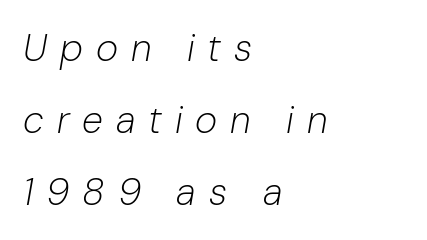
Caption: expanded tracking, letters set apart. There's an unmistakable incline to the writing here. These lines are rendered in a variable-pitch font. Heft: none added — not bold.
